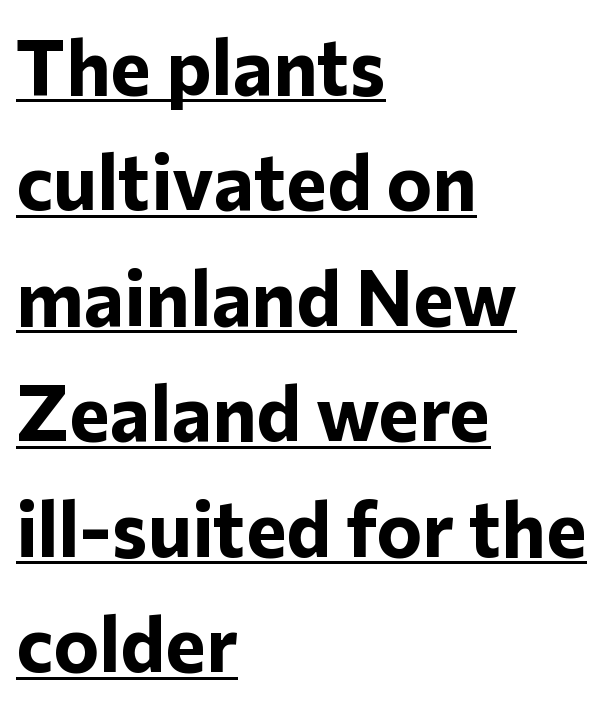
If you drew a line through each stem, it would be perfectly vertical. Observe the ordinary spacing: letters are neighbours, not strangers. Does the weight exceed regular? Yes, all the way to bold. These characters rest on top of a visible drawn line.
